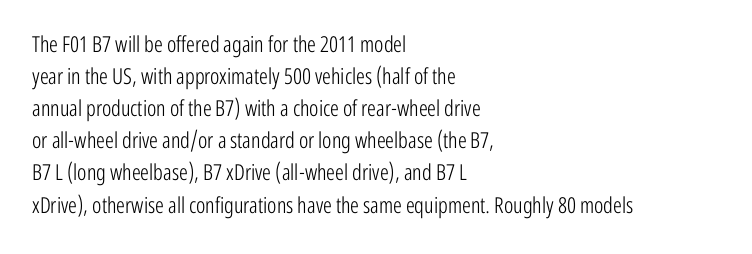
The image shows 22 px text type, upright; set left-aligned, normal line spacing (1.46x), normal letter spacing, not underlined.
